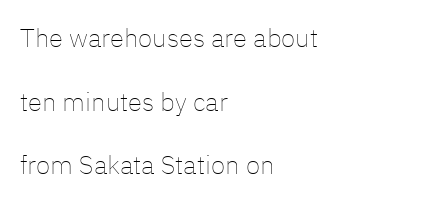
The image shows 26 px text type, upright; set left-aligned, loose line spacing (2.45x), normal letter spacing, not underlined.
